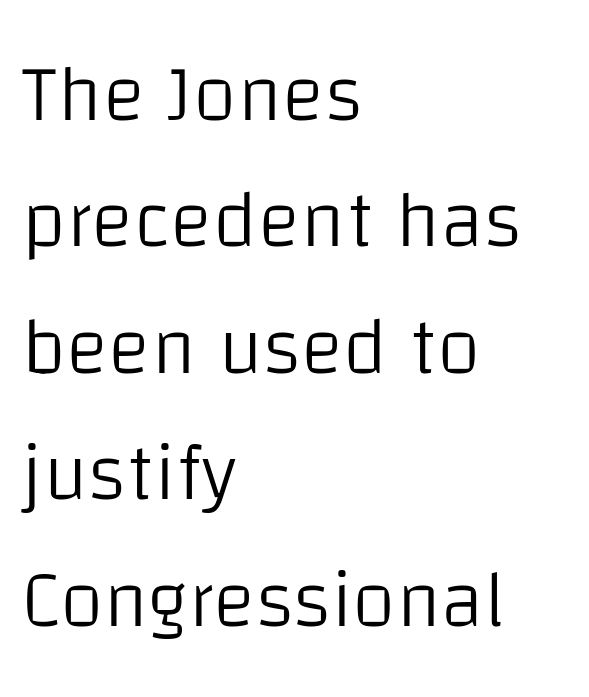
The image shows 80 px light sans-serif type, upright; set left-aligned, normal line spacing (1.58x), normal letter spacing, not underlined; low stroke contrast and a large x-height.
